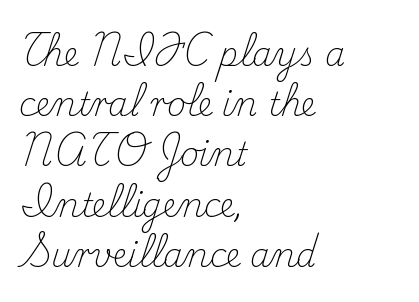
The passage shown has conventional tracking throughout. Here the designer chose a conventional face with non-uniform glyph widths. Honestly, there is no underline to notice here at all. I'd call this a serif setting — the letters wear small feet.
